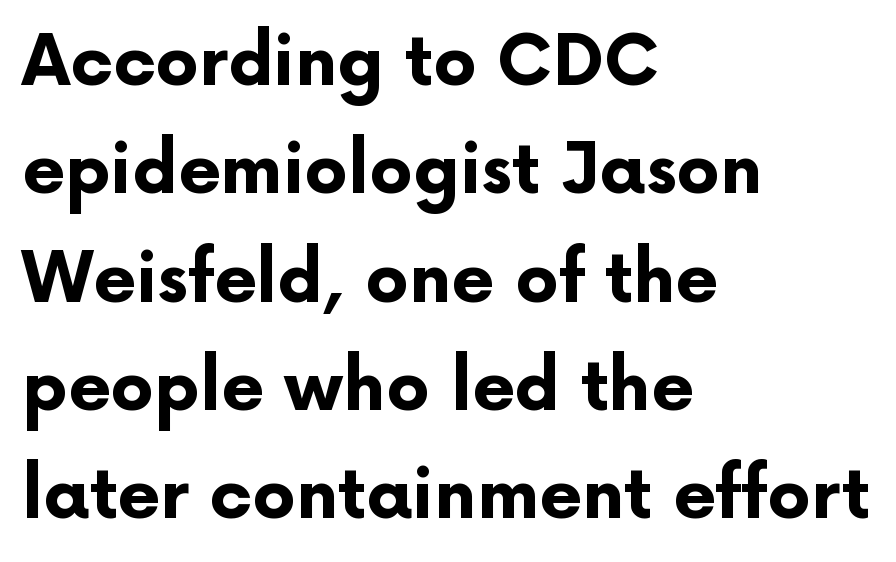
Q: Is the text bold? A: Yes.
Q: Is the text italic (slanted)? A: No, it is upright.
Q: Is the typeface a serif or a sans-serif typeface? A: Sans-serif.
Q: Is the text underlined? A: No.
Q: How is the paragraph aligned? A: Left-aligned.
Q: Is the spacing between letters normal or unusually wide? A: Normal.
Q: Is the spacing between lines tight, normal or loose? A: Normal.
Q: Width (condensed, normal, or wide)? A: Normal.
Q: Stroke contrast? A: Low.
Q: x-height? A: Medium.
Q: Monospaced? A: No.
